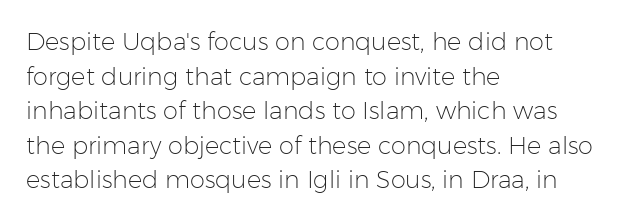
Q: Is the text bold? A: No.
Q: Is the text italic (slanted)? A: No, it is upright.
Q: Is the text underlined? A: No.
Q: How is the paragraph aligned? A: Left-aligned.
Q: Is the spacing between letters normal or unusually wide? A: Normal.
Q: Is the spacing between lines tight, normal or loose? A: Normal.
